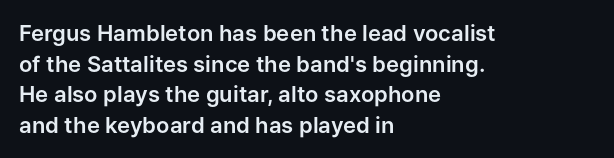
{"italic": "no", "underline": "no", "align": "left", "line_spacing": "normal", "line_spacing_ratio": 1.39, "letter_spacing": "normal", "letter_spacing_em": 0.0, "glyph_px": 22}
